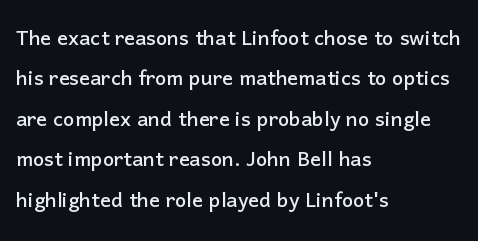
The image shows 27 px text type, upright; set left-aligned, normal line spacing (1.5x), normal letter spacing, not underlined.
